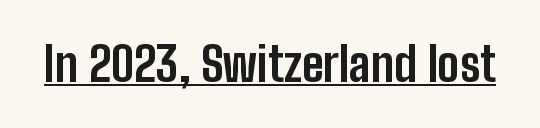
You can tell it's not italic because the verticals are truly vertical. The glyphs have the mass of a bold cut. Check the space under the baseline: a stroke is drawn there. Honestly, the letter spacing is just normal — you wouldn't notice it.
